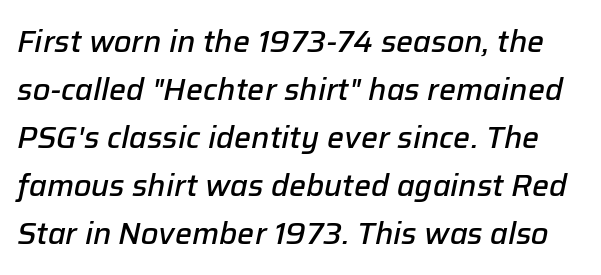
Q: Is the text bold? A: Semi-bold.
Q: Is the text italic (slanted)? A: Yes, it leans right by about 12 degrees.
Q: Is the text underlined? A: No.
Q: Is the spacing between letters normal or unusually wide? A: Normal.
Q: Is the spacing between lines tight, normal or loose? A: Normal.
Q: Width (condensed, normal, or wide)? A: Normal.
Q: Stroke contrast? A: Low.
Q: x-height? A: Medium.
Q: Monospaced? A: No.
